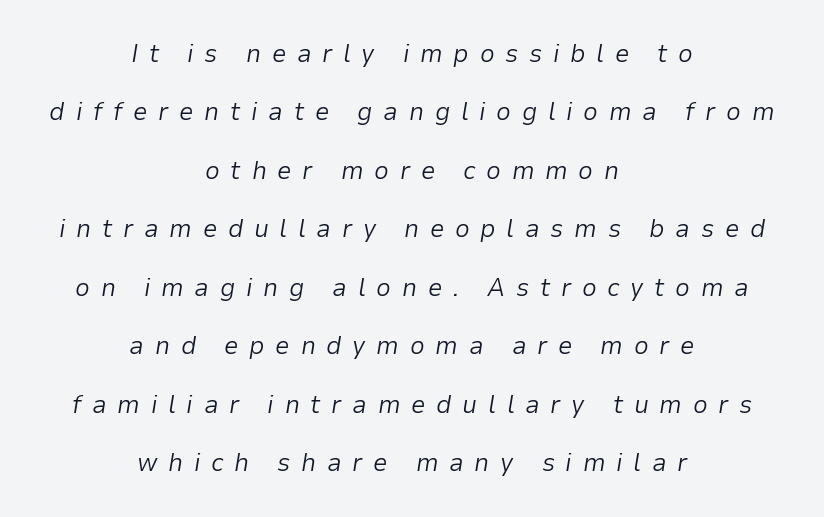
Q: Is the text bold? A: No.
Q: Is the text italic (slanted)? A: Yes, it leans right by about 9 degrees.
Q: Is the text underlined? A: No.
Q: How is the paragraph aligned? A: Centered.
Q: Is the spacing between letters normal or unusually wide? A: Unusually wide.
Q: Is the spacing between lines tight, normal or loose? A: Loose.
